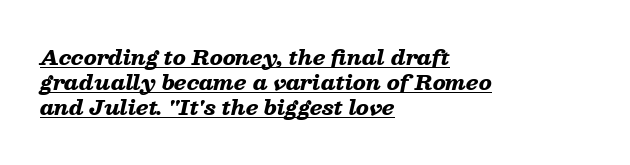
One-word summary of the alignment: left. The letters are slanted; this is an italic face. These lines sit exactly where default settings would place them. The letterforms sit shoulder to shoulder at normal distance. The typesetter has applied underlining to the passage shown.
